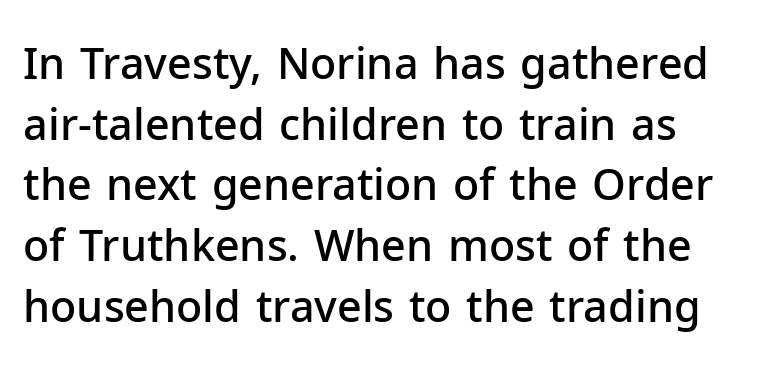
The image shows 43 px semibold sans-serif type, upright; set left-aligned, normal line spacing (1.41x), normal letter spacing, not underlined; low stroke contrast and a medium x-height.
